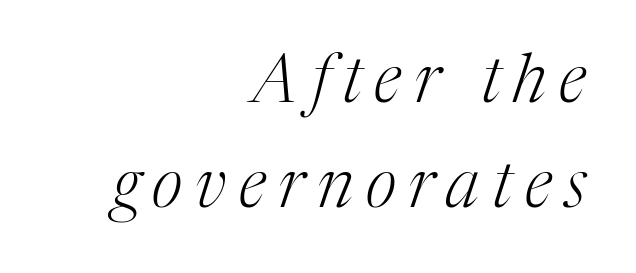
The rendering uses natural spacing where letterforms have individual widths. Weight: in the light-to-regular range. Observe the lean: these are italic letterforms. Leading matches the norm, producing a regular column. Beneath every word, the page is bare.
